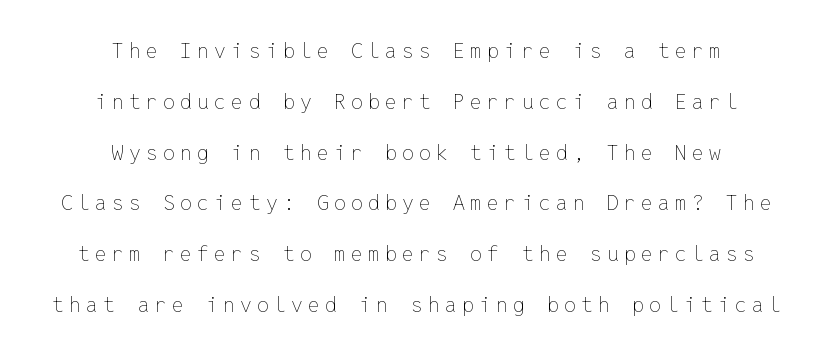
The image shows 21 px text type, upright; set centered, loose line spacing (2.42x), unusually wide letter spacing (+0.25 em), not underlined.
